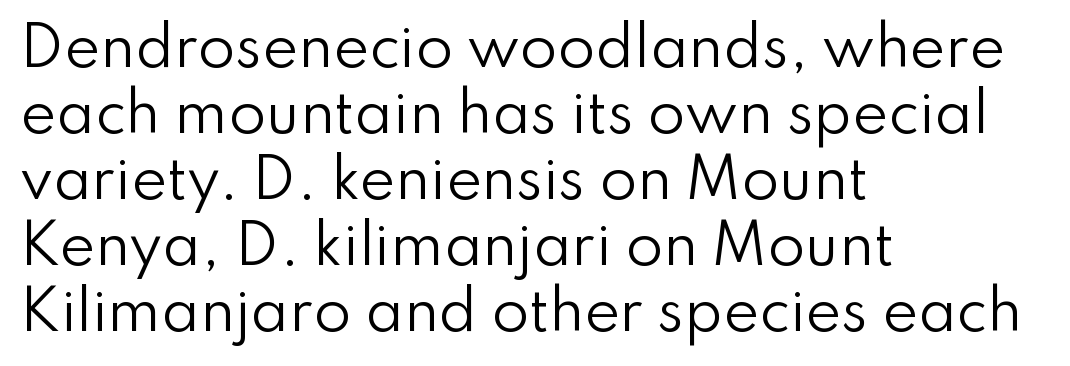
{"serif": "no", "italic": "no", "bold": "no", "weight": "regular", "width": "normal", "stroke_contrast": "low", "x_height": "small", "monospaced": "no", "underline": "no", "align": "left", "line_spacing_ratio": 1.22, "letter_spacing": "normal", "letter_spacing_em": 0.0, "glyph_px": 54}
